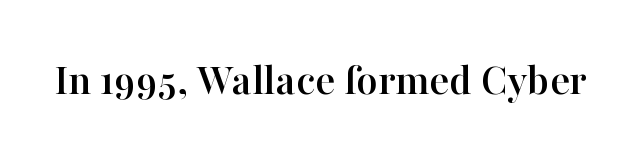
Q: Is the text italic (slanted)? A: No, it is upright.
Q: Is the typeface a serif or a sans-serif typeface? A: Serif.
Q: Is the text underlined? A: No.
Q: Is the spacing between letters normal or unusually wide? A: Normal.
Q: Width (condensed, normal, or wide)? A: Normal.
Q: Stroke contrast? A: High.
Q: x-height? A: Medium.
Q: Monospaced? A: No.
